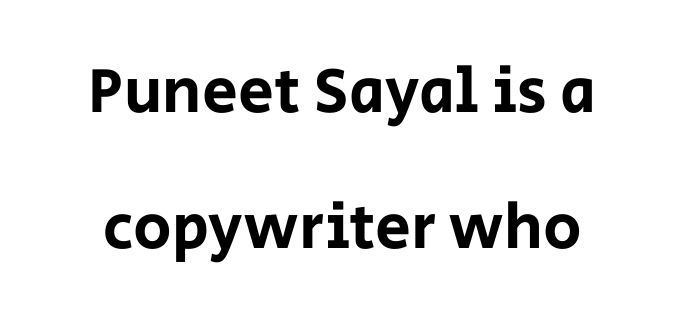
The image shows 64 px sans-serif type, upright; set loose line spacing (2.12x), normal letter spacing, not underlined; low stroke contrast and a large x-height.
